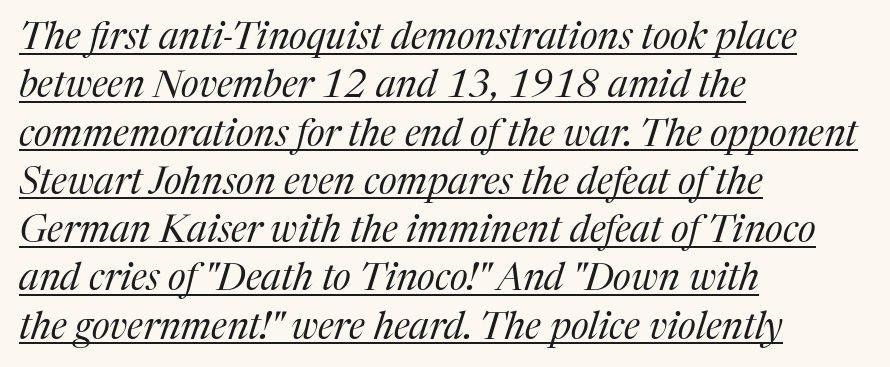
{"serif": "yes", "italic": "yes", "lean": "right", "slant_degrees": 17, "bold": "no", "weight": "regular", "width": "normal", "stroke_contrast": "medium", "x_height": "medium", "monospaced": "no", "underline": "yes", "align": "left", "line_spacing": "normal", "line_spacing_ratio": 1.27, "letter_spacing": "normal", "letter_spacing_em": 0.0, "glyph_px": 38}
